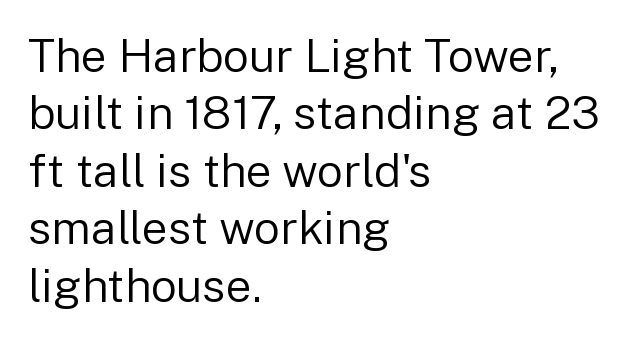
{"serif": "no", "italic": "no", "bold": "no", "weight": "regular", "width": "normal", "stroke_contrast": "low", "x_height": "medium", "monospaced": "no", "underline": "no", "align": "left", "line_spacing": "normal", "line_spacing_ratio": 1.25, "letter_spacing": "normal", "letter_spacing_em": 0.0, "glyph_px": 46}
